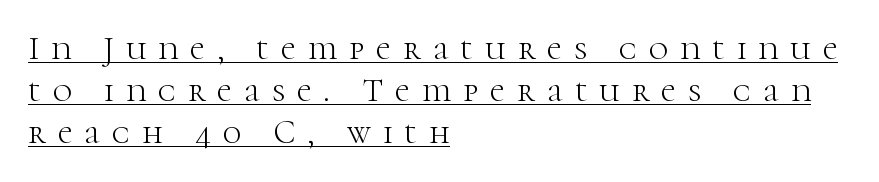
Q: Is the text bold? A: No.
Q: Is the text italic (slanted)? A: No, it is upright.
Q: Is the typeface a serif or a sans-serif typeface? A: Serif.
Q: Is the text underlined? A: Yes.
Q: How is the paragraph aligned? A: Left-aligned.
Q: Is the spacing between letters normal or unusually wide? A: Unusually wide.
Q: Is the spacing between lines tight, normal or loose? A: Normal.
Q: Width (condensed, normal, or wide)? A: Normal.
Q: Stroke contrast? A: High.
Q: x-height? A: Medium.
Q: Monospaced? A: No.
